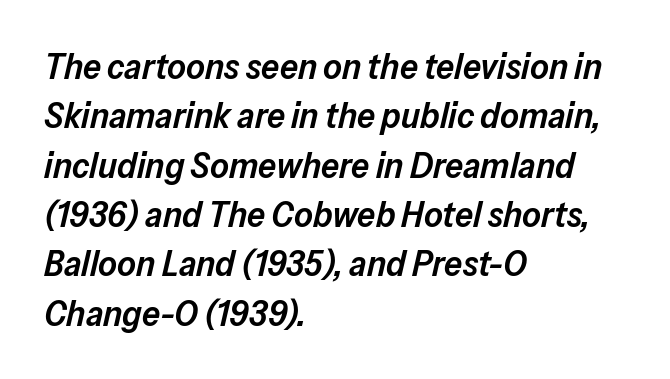
Q: Is the text bold? A: Semi-bold.
Q: Is the text italic (slanted)? A: Yes, it leans right by about 13 degrees.
Q: Is the text underlined? A: No.
Q: How is the paragraph aligned? A: Left-aligned.
Q: Is the spacing between letters normal or unusually wide? A: Normal.
Q: Is the spacing between lines tight, normal or loose? A: Normal.
Q: Width (condensed, normal, or wide)? A: Normal.
Q: Stroke contrast? A: Low.
Q: x-height? A: Medium.
Q: Monospaced? A: No.
